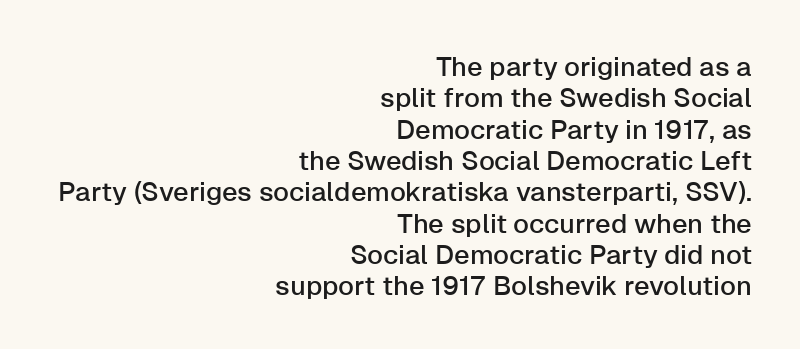
The image shows 27 px text type, upright; set right-aligned, line spacing 1.16x, normal letter spacing, not underlined.
